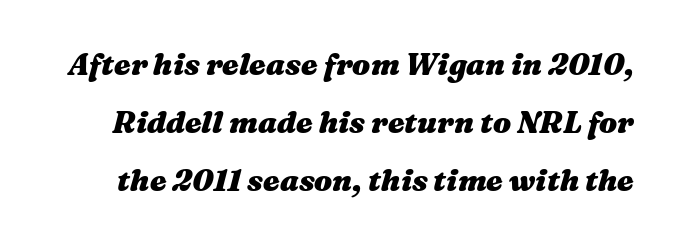
{"italic": "yes", "lean": "right", "slant_degrees": 16, "bold": "yes", "weight": "heavy", "width": "wide", "stroke_contrast": "medium", "x_height": "medium", "monospaced": "no", "underline": "no", "line_spacing": "loose", "line_spacing_ratio": 1.94, "letter_spacing": "normal", "letter_spacing_em": 0.0, "glyph_px": 30}
